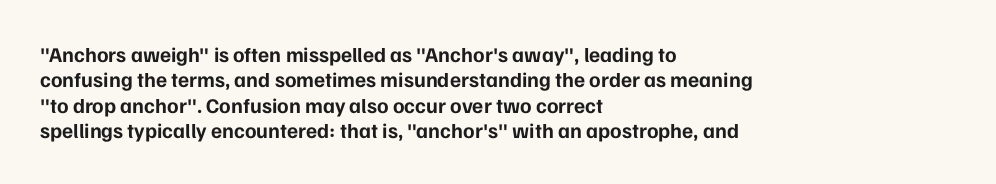
Q: Is the text bold? A: Yes.
Q: Is the text italic (slanted)? A: No, it is upright.
Q: Is the text underlined? A: No.
Q: How is the paragraph aligned? A: Left-aligned.
Q: Is the spacing between letters normal or unusually wide? A: Normal.
